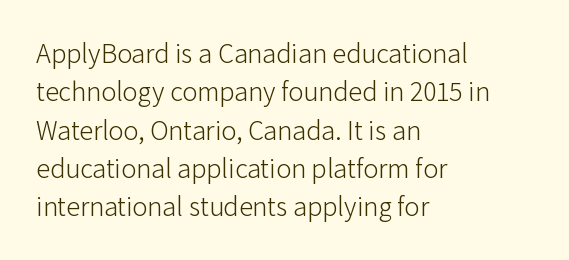
Q: Is the text bold? A: No.
Q: Is the text italic (slanted)? A: No, it is upright.
Q: Is the typeface a serif or a sans-serif typeface? A: Sans-serif.
Q: Is the text underlined? A: No.
Q: How is the paragraph aligned? A: Left-aligned.
Q: Is the spacing between letters normal or unusually wide? A: Normal.
Q: Is the spacing between lines tight, normal or loose? A: Normal.
Q: Width (condensed, normal, or wide)? A: Normal.
Q: Stroke contrast? A: Low.
Q: x-height? A: Medium.
Q: Monospaced? A: No.
